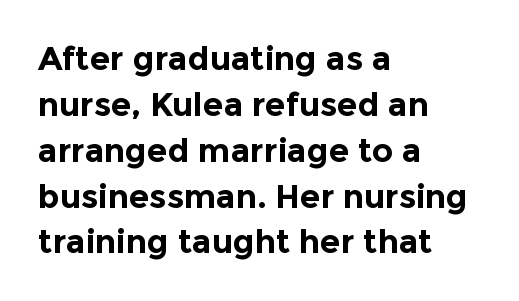
The image shows 33 px bold sans-serif type, upright; set left-aligned, normal line spacing (1.39x), normal letter spacing, not underlined; a medium x-height.
